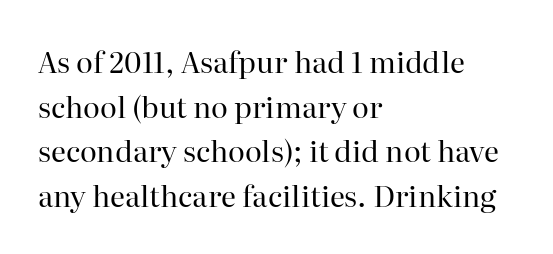
The image shows 29 px regular-weight serif type, upright; set left-aligned, normal line spacing (1.54x), normal letter spacing, not underlined; high stroke contrast and a medium x-height.
